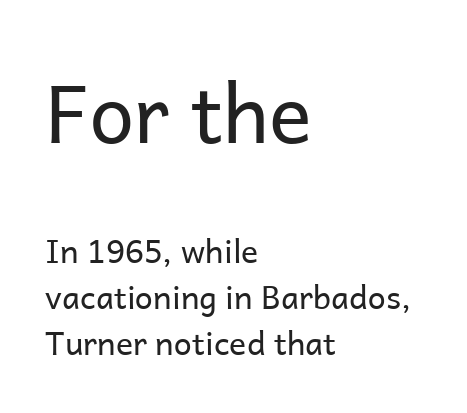
{"serif": "no", "italic": "no", "bold": "no", "weight": "regular", "width": "normal", "stroke_contrast": "low", "x_height": "medium", "monospaced": "no", "underline": "no", "align": "left", "line_spacing": "normal", "line_spacing_ratio": 1.43, "letter_spacing": "normal", "letter_spacing_em": 0.0, "larger_block": "first", "size_ratio": 2.5, "glyph_px": 80}
